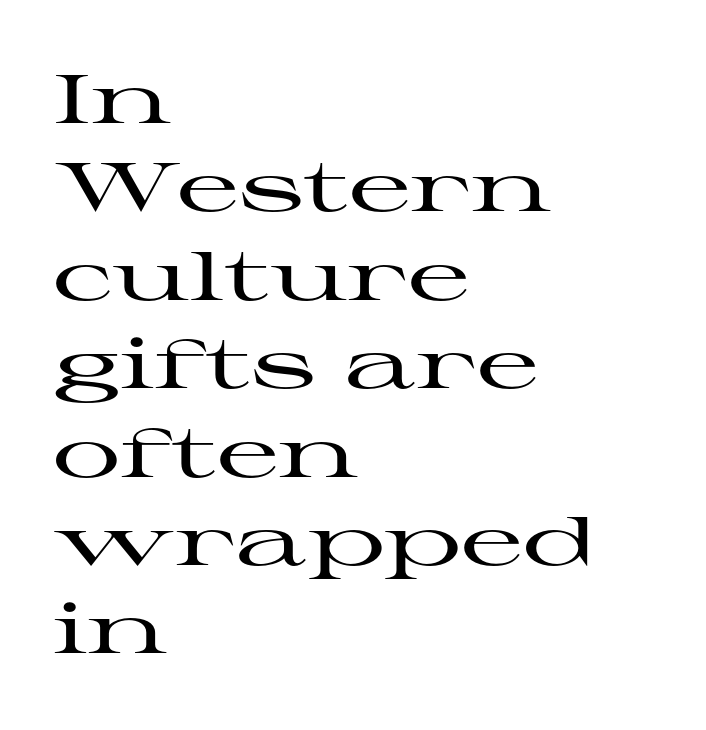
The image shows 68 px wide serif type, upright; set left-aligned, normal line spacing (1.3x), normal letter spacing, not underlined; high stroke contrast and a medium x-height.
